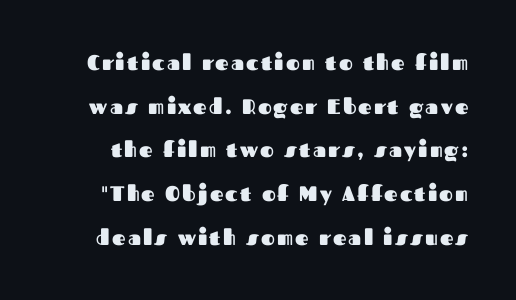
Q: Is the text bold? A: Yes.
Q: Is the text italic (slanted)? A: No, it is upright.
Q: Is the text underlined? A: No.
Q: Is the spacing between lines tight, normal or loose? A: Loose.
